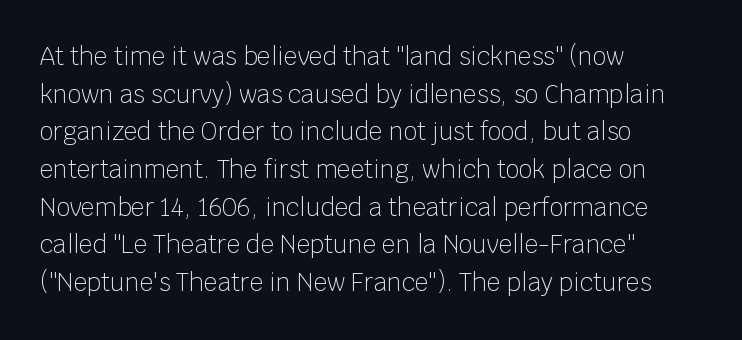
The setting favours the left margin, as ordinary paragraphs usually do. The face looks like a standard text weight, possibly lighter. Each row of text sits above clean, open space. Posture: straight, roman, zero tilt.
